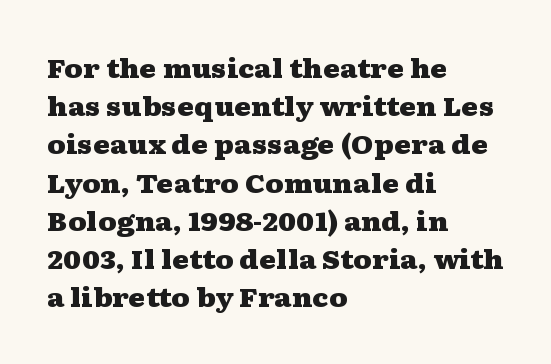
Q: Is the text bold? A: Yes.
Q: Is the text italic (slanted)? A: No, it is upright.
Q: Is the text underlined? A: No.
Q: How is the paragraph aligned? A: Left-aligned.
Q: Is the spacing between letters normal or unusually wide? A: Normal.
Q: Is the spacing between lines tight, normal or loose? A: Normal.
